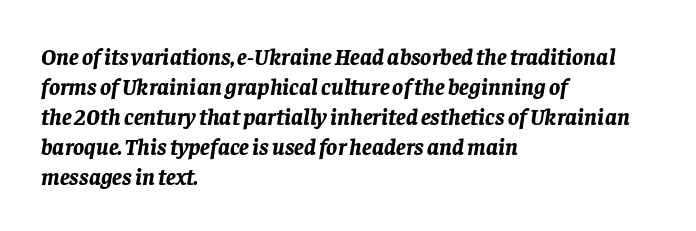
Q: Is the text bold? A: Yes.
Q: Is the text italic (slanted)? A: Yes, it leans right by about 8 degrees.
Q: Is the text underlined? A: No.
Q: How is the paragraph aligned? A: Left-aligned.
Q: Is the spacing between letters normal or unusually wide? A: Normal.
Q: Is the spacing between lines tight, normal or loose? A: Normal.
